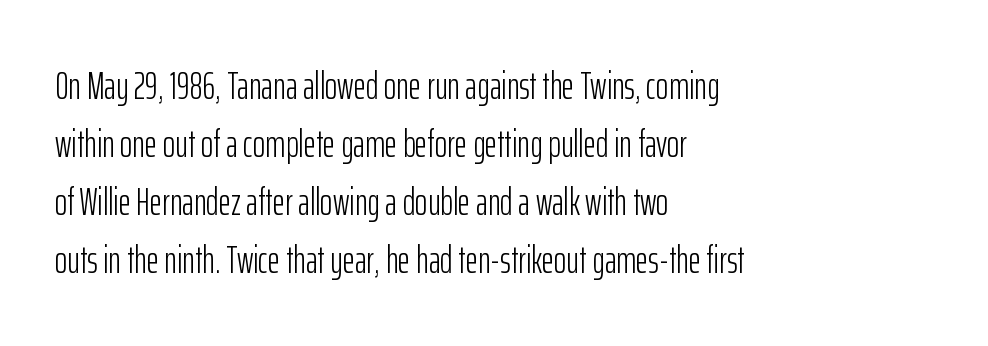
Italic: no, the glyphs are upright roman. What's the leading like? Ordinary, nothing unusual. Character widths vary here, with narrow letters taking less room than wide ones. Underline: absent.
